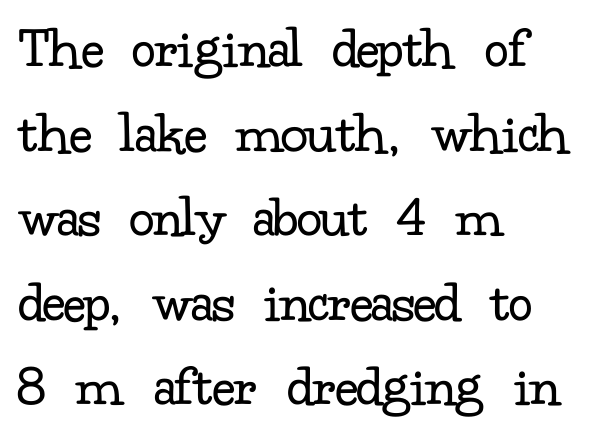
The image shows 60 px regular-weight serif type, upright; set left-aligned, normal line spacing (1.41x), normal letter spacing, not underlined; low stroke contrast and a small x-height.
